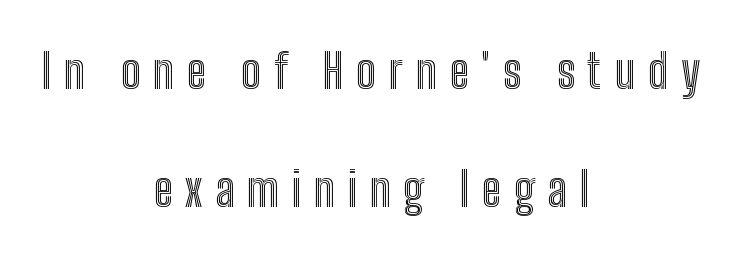
{"italic": "no", "width": "condensed", "x_height": "medium", "monospaced": "no", "underline": "no", "align": "center", "line_spacing": "loose", "line_spacing_ratio": 2.45, "letter_spacing": "wide", "letter_spacing_em": 0.26, "glyph_px": 48}
